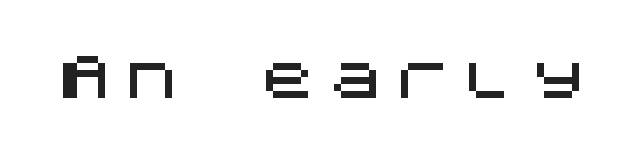
The image shows 56 px sans-serif type, upright; set unusually wide letter spacing (+0.21 em), not underlined; medium stroke contrast and a large x-height.
